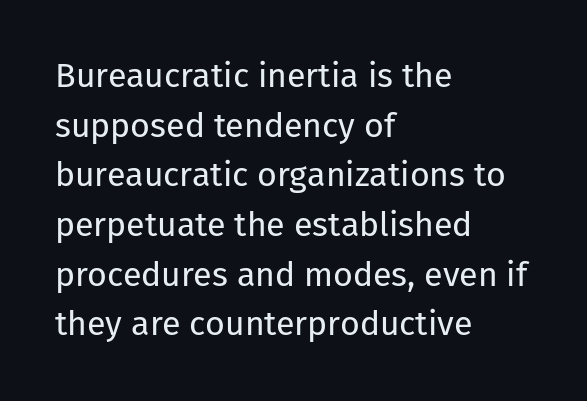
Reading down the column, the eye jumps a familiar distance to each next line. No chunkiness to these letters — they're not bold. Italic? Not at all — the glyphs are vertical. Each letter keeps its own natural width here, so spacing adapts to shape.
